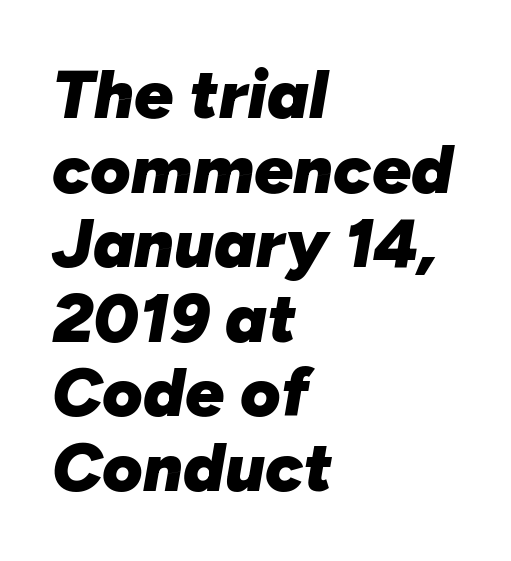
The image shows 69 px heavy type, italic (leaning right); set left-aligned, tight line spacing (1.08x), normal letter spacing, not underlined; low stroke contrast and a medium x-height.
